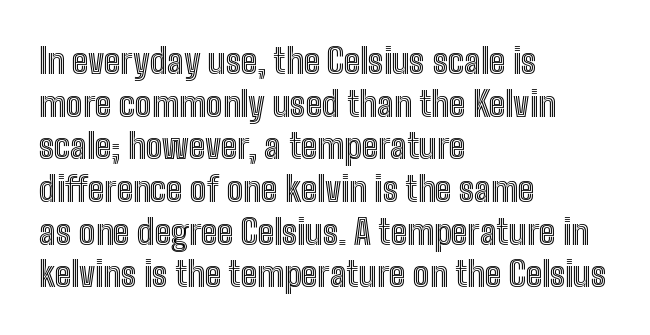
Q: Is the text italic (slanted)? A: No, it is upright.
Q: Is the text underlined? A: No.
Q: How is the paragraph aligned? A: Left-aligned.
Q: Is the spacing between letters normal or unusually wide? A: Normal.
Q: Width (condensed, normal, or wide)? A: Condensed.
Q: x-height? A: Medium.
Q: Monospaced? A: No.
